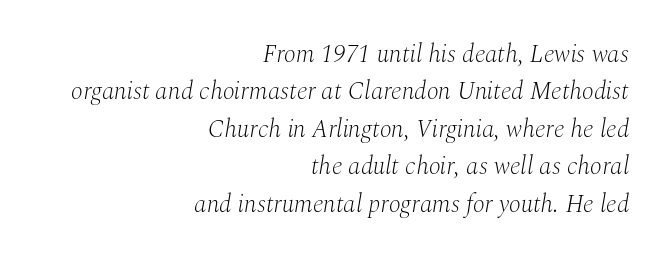
Q: Is the text bold? A: No.
Q: Is the text italic (slanted)? A: Yes, it leans right by about 10 degrees.
Q: Is the text underlined? A: No.
Q: How is the paragraph aligned? A: Right-aligned.
Q: Is the spacing between letters normal or unusually wide? A: Normal.
Q: Is the spacing between lines tight, normal or loose? A: Normal.
